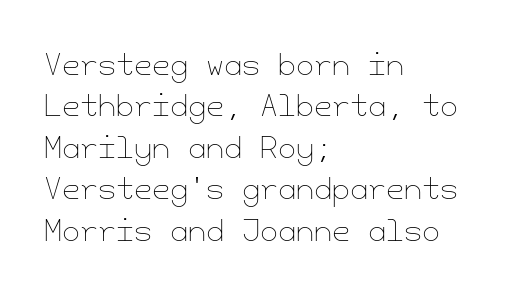
The image shows 29 px thin type, upright; set left-aligned, normal line spacing (1.43x), normal letter spacing, not underlined; low stroke contrast and a small x-height.
